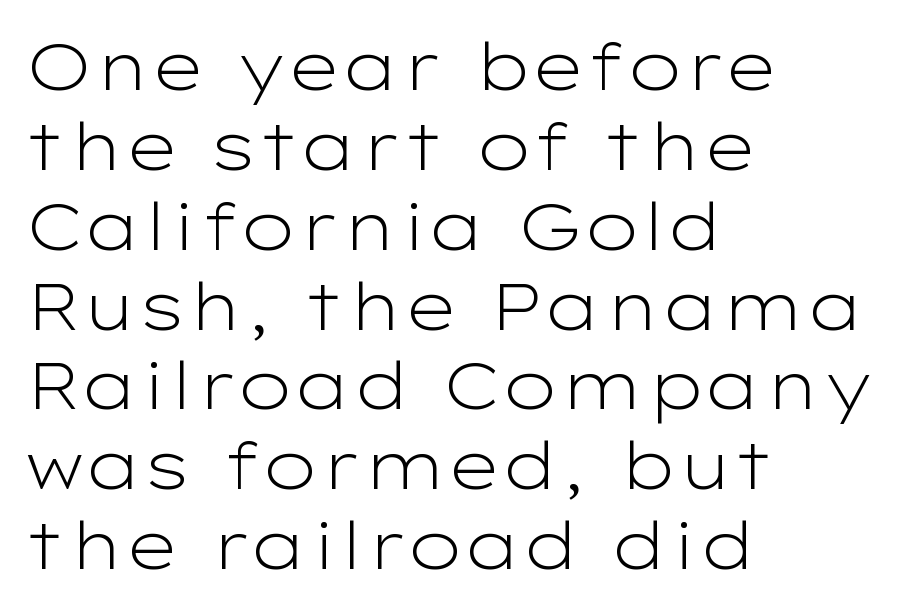
The image shows 66 px light, wide sans-serif type, upright; set left-aligned, line spacing 1.21x, normal letter spacing, not underlined; low stroke contrast and a medium x-height.
